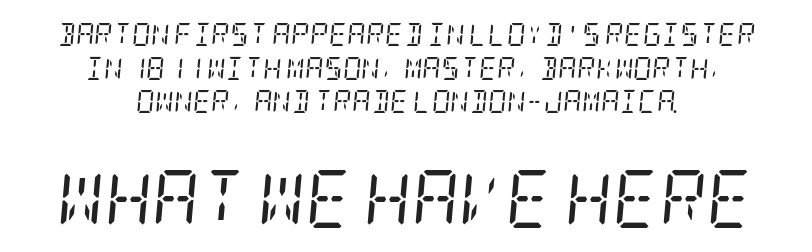
Q: Is the text bold? A: No.
Q: Is the text italic (slanted)? A: Yes, it leans right by about 5 degrees.
Q: Is the typeface a serif or a sans-serif typeface? A: Serif.
Q: Is the text underlined? A: No.
Q: How is the paragraph aligned? A: Centered.
Q: Is the spacing between letters normal or unusually wide? A: Normal.
Q: Is the spacing between lines tight, normal or loose? A: Normal.
Q: Which block of text is set in a larger size, the first (top) or the second (bottom)? A: The second (bottom) one.
Q: Width (condensed, normal, or wide)? A: Condensed.
Q: Stroke contrast? A: Low.
Q: x-height? A: Large.
